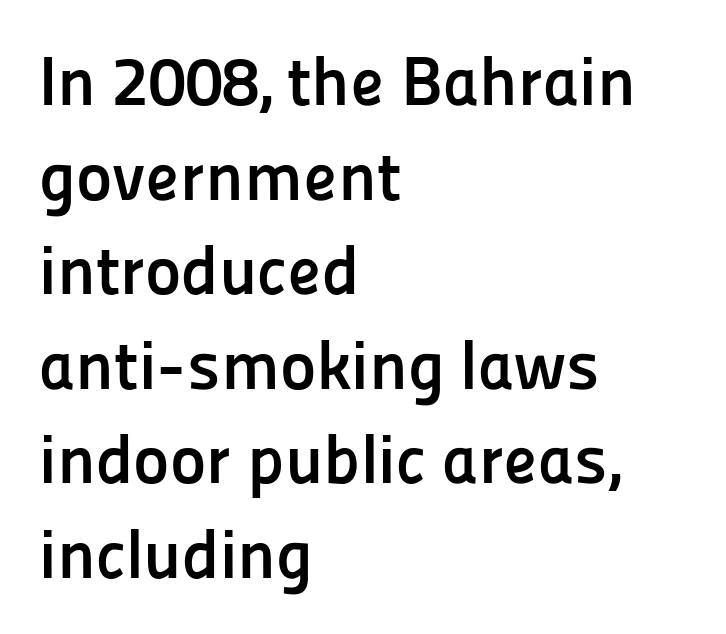
{"serif": "no", "italic": "no", "bold": "yes", "weight": "semibold", "width": "normal", "stroke_contrast": "low", "x_height": "medium", "monospaced": "no", "underline": "no", "align": "left", "line_spacing": "normal", "line_spacing_ratio": 1.37, "letter_spacing": "normal", "letter_spacing_em": 0.0, "glyph_px": 69}
